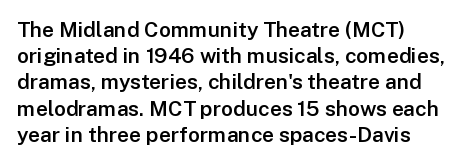
Q: Is the text bold? A: Semi-bold.
Q: Is the text italic (slanted)? A: No, it is upright.
Q: Is the text underlined? A: No.
Q: How is the paragraph aligned? A: Left-aligned.
Q: Is the spacing between letters normal or unusually wide? A: Normal.
Q: Is the spacing between lines tight, normal or loose? A: Normal.
